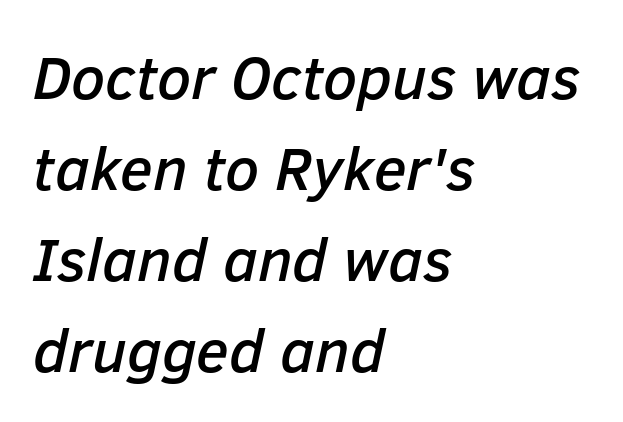
Q: Is the text italic (slanted)? A: Yes, it leans right by about 12 degrees.
Q: Is the text underlined? A: No.
Q: How is the paragraph aligned? A: Left-aligned.
Q: Is the spacing between letters normal or unusually wide? A: Normal.
Q: Is the spacing between lines tight, normal or loose? A: Normal.
Q: Width (condensed, normal, or wide)? A: Normal.
Q: Stroke contrast? A: Low.
Q: x-height? A: Medium.
Q: Monospaced? A: No.
